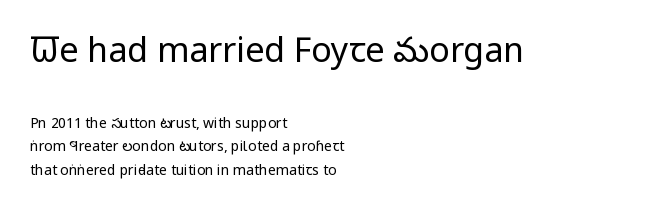
The image shows 34 px regular-weight, condensed sans-serif type, upright; set left-aligned, normal line spacing (1.69x), normal letter spacing, not underlined; the first (top) block is 2.43x larger; low stroke contrast and a large x-height.
